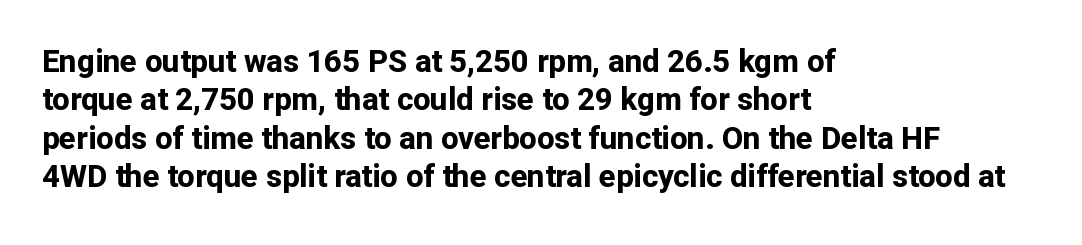
Q: Is the text bold? A: Yes.
Q: Is the text italic (slanted)? A: No, it is upright.
Q: Is the typeface a serif or a sans-serif typeface? A: Sans-serif.
Q: Is the text underlined? A: No.
Q: How is the paragraph aligned? A: Left-aligned.
Q: Is the spacing between letters normal or unusually wide? A: Normal.
Q: Width (condensed, normal, or wide)? A: Normal.
Q: Stroke contrast? A: Low.
Q: x-height? A: Medium.
Q: Monospaced? A: No.
